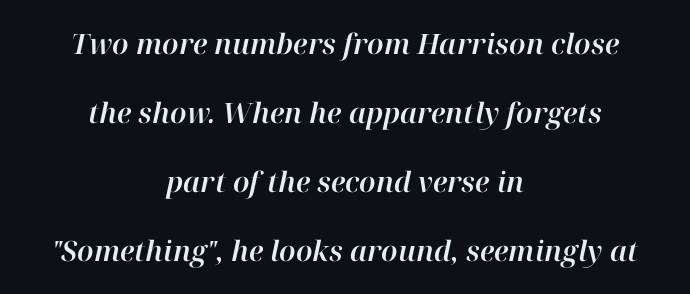
{"italic": "yes", "lean": "right", "slant_degrees": 12, "width": "normal", "stroke_contrast": "high", "x_height": "medium", "monospaced": "no", "underline": "no", "align": "center", "line_spacing": "loose", "line_spacing_ratio": 2.46, "letter_spacing": "normal", "letter_spacing_em": 0.0, "glyph_px": 28}
